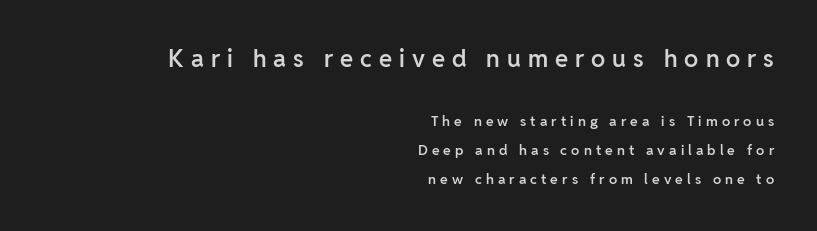
The sample has been set in demibold, a notch under bold. The passage shown stacks its lines with a broad gap. Descender tails drop into unmarked territory. Line endings align vertically; line beginnings do not.
